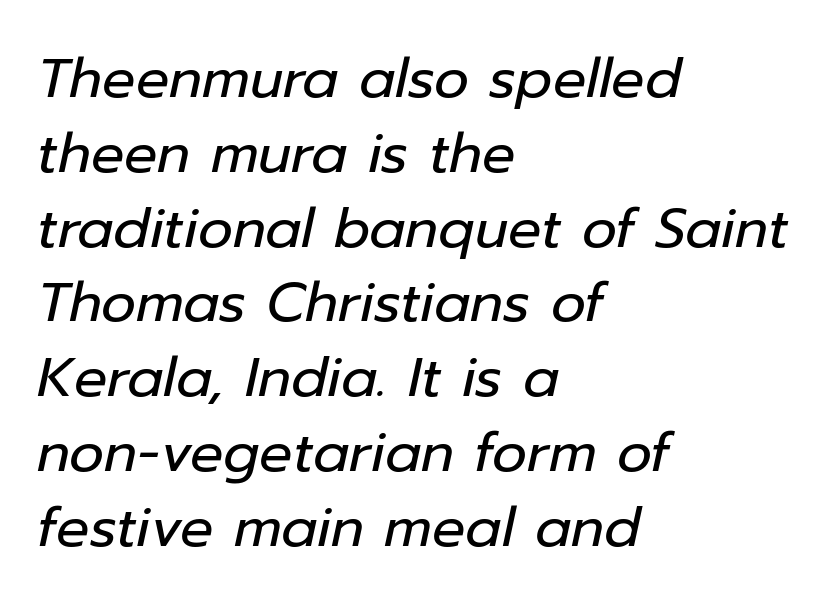
{"italic": "yes", "lean": "right", "slant_degrees": 12, "bold": "no", "weight": "regular", "width": "normal", "stroke_contrast": "low", "x_height": "medium", "monospaced": "no", "underline": "no", "align": "left", "line_spacing": "normal", "line_spacing_ratio": 1.36, "letter_spacing": "normal", "letter_spacing_em": 0.0, "glyph_px": 55}
